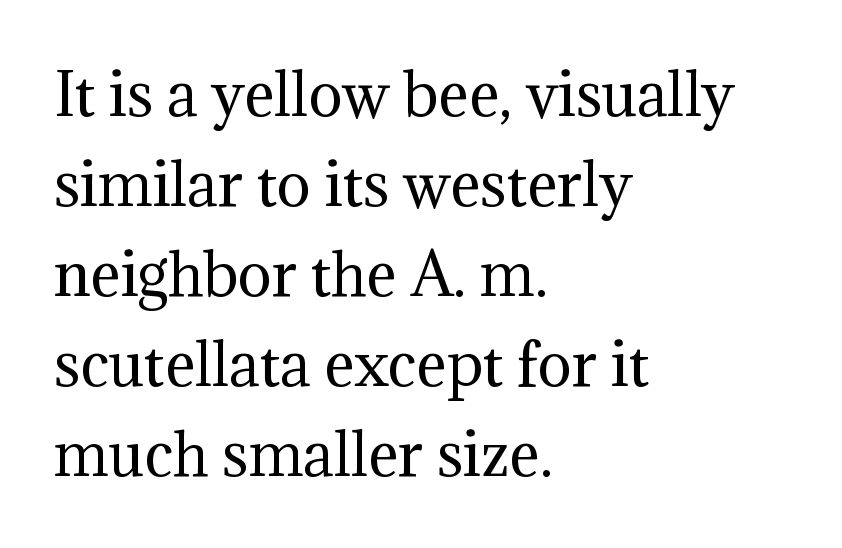
Q: Is the text bold? A: No.
Q: Is the text italic (slanted)? A: No, it is upright.
Q: Is the typeface a serif or a sans-serif typeface? A: Serif.
Q: Is the text underlined? A: No.
Q: How is the paragraph aligned? A: Left-aligned.
Q: Is the spacing between letters normal or unusually wide? A: Normal.
Q: Is the spacing between lines tight, normal or loose? A: Normal.
Q: Width (condensed, normal, or wide)? A: Normal.
Q: Stroke contrast? A: Medium.
Q: x-height? A: Medium.
Q: Monospaced? A: No.
